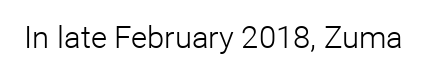
The image shows 31 px light sans-serif type, upright; set normal letter spacing, not underlined; low stroke contrast and a medium x-height.
